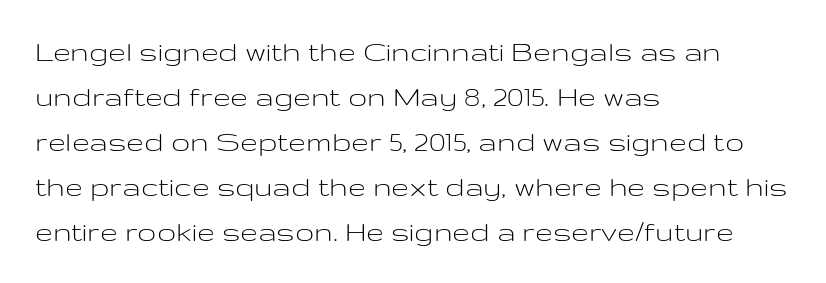
{"serif": "no", "italic": "no", "bold": "no", "weight": "light", "width": "wide", "stroke_contrast": "low", "x_height": "medium", "monospaced": "no", "underline": "no", "align": "left", "line_spacing": "normal", "line_spacing_ratio": 1.41, "letter_spacing": "normal", "letter_spacing_em": 0.0, "glyph_px": 32}
